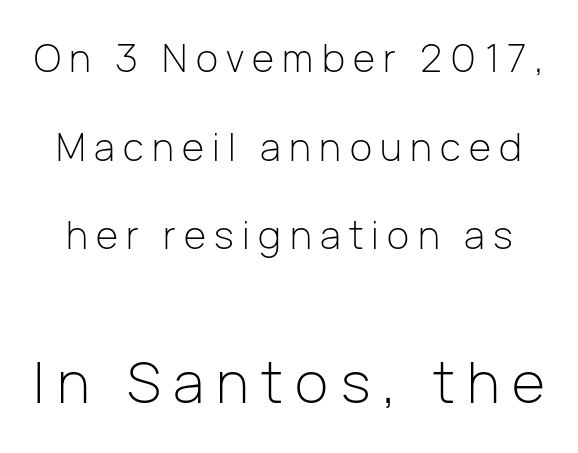
The image shows 57 px light sans-serif type, upright; set loose line spacing (2.33x), unusually wide letter spacing (+0.22 em), not underlined; the second (bottom) block is 1.5x larger; low stroke contrast and a medium x-height.
